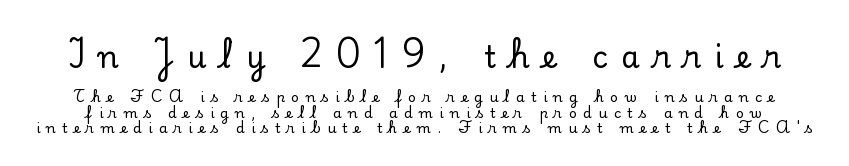
The image shows 30 px serif type, upright; set tight line spacing (1.11x), unusually wide letter spacing (+0.45 em), not underlined; the first (top) block is 2.14x larger; low stroke contrast and a small x-height.
